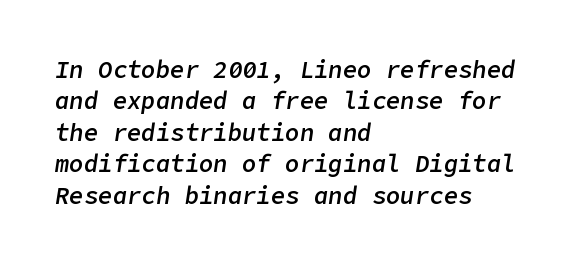
Q: Is the text bold? A: Semi-bold.
Q: Is the text italic (slanted)? A: Yes, it leans right by about 9 degrees.
Q: Is the text underlined? A: No.
Q: How is the paragraph aligned? A: Left-aligned.
Q: Is the spacing between letters normal or unusually wide? A: Normal.
Q: Is the spacing between lines tight, normal or loose? A: Normal.
